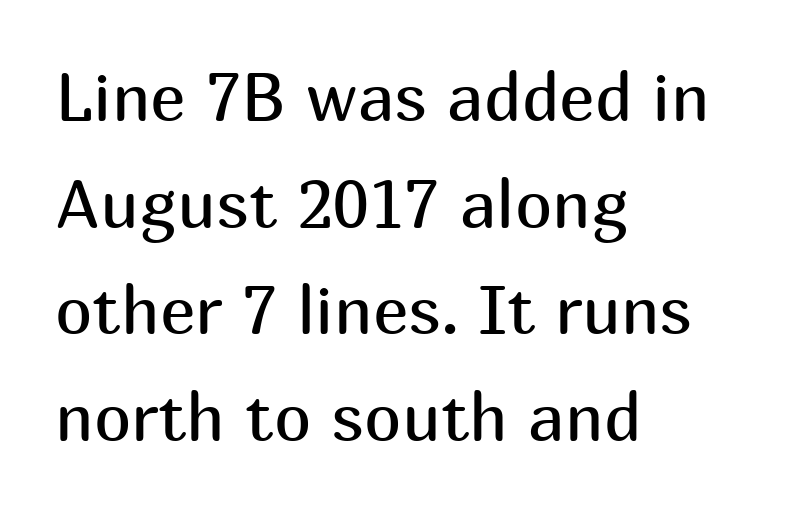
Q: Is the text bold? A: No.
Q: Is the text italic (slanted)? A: No, it is upright.
Q: Is the typeface a serif or a sans-serif typeface? A: Sans-serif.
Q: Is the text underlined? A: No.
Q: How is the paragraph aligned? A: Left-aligned.
Q: Is the spacing between letters normal or unusually wide? A: Normal.
Q: Is the spacing between lines tight, normal or loose? A: Normal.
Q: Width (condensed, normal, or wide)? A: Normal.
Q: Stroke contrast? A: Medium.
Q: x-height? A: Medium.
Q: Monospaced? A: No.
